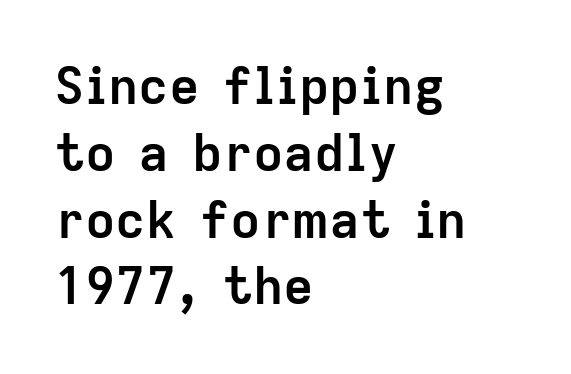
{"serif": "no", "italic": "no", "bold": "yes", "weight": "semibold", "width": "normal", "stroke_contrast": "low", "x_height": "medium", "monospaced": "no", "underline": "no", "align": "left", "line_spacing": "normal", "line_spacing_ratio": 1.31, "letter_spacing": "normal", "letter_spacing_em": 0.0, "glyph_px": 51}
